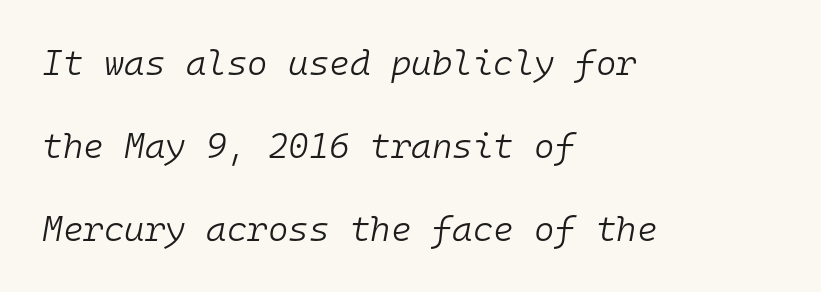
The image shows 35 px light type, italic (leaning right), monospaced; set left-aligned, loose line spacing (2.37x), normal letter spacing, not underlined; low stroke contrast and a medium x-height.
